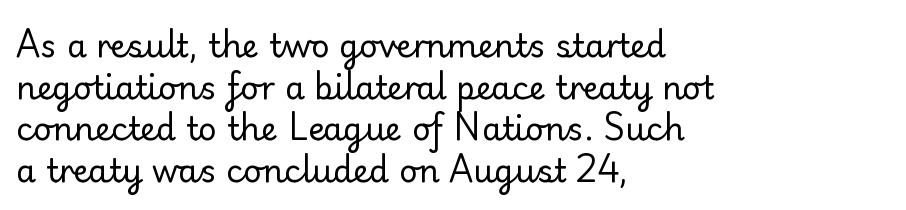
The paragraph shown leans on its left margin. The passage shown is not underscored anywhere. The line-height multiplier appears to be the usual default. You can tell from the bare stems that sans-serif type was used. Do the letters lean? They stand straight.
